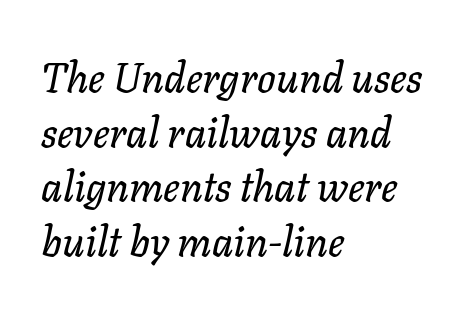
This rendering leaves character spacing at its baseline value. Rendered with sloped, italic letterforms. The baseline area is clear. Proportional: the letters do not fall into vertical columns.
